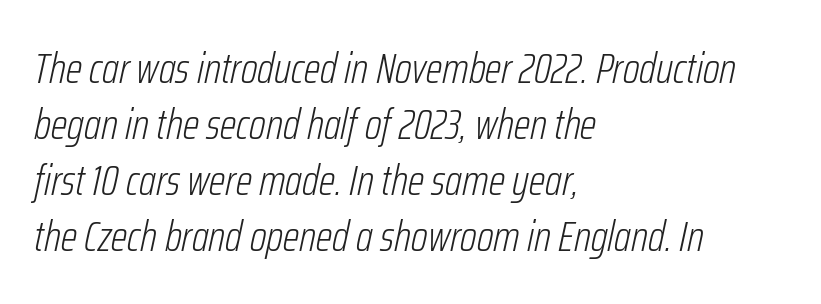
Q: Is the text bold? A: No.
Q: Is the text italic (slanted)? A: Yes, it leans right by about 12 degrees.
Q: Is the text underlined? A: No.
Q: How is the paragraph aligned? A: Left-aligned.
Q: Is the spacing between letters normal or unusually wide? A: Normal.
Q: Is the spacing between lines tight, normal or loose? A: Normal.
Q: Width (condensed, normal, or wide)? A: Condensed.
Q: Stroke contrast? A: Low.
Q: x-height? A: Medium.
Q: Monospaced? A: No.
